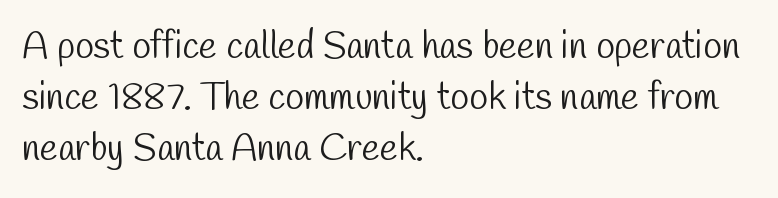
The image shows 38 px light, condensed sans-serif type; set left-aligned, normal line spacing (1.34x), normal letter spacing, not underlined; low stroke contrast and a medium x-height.
